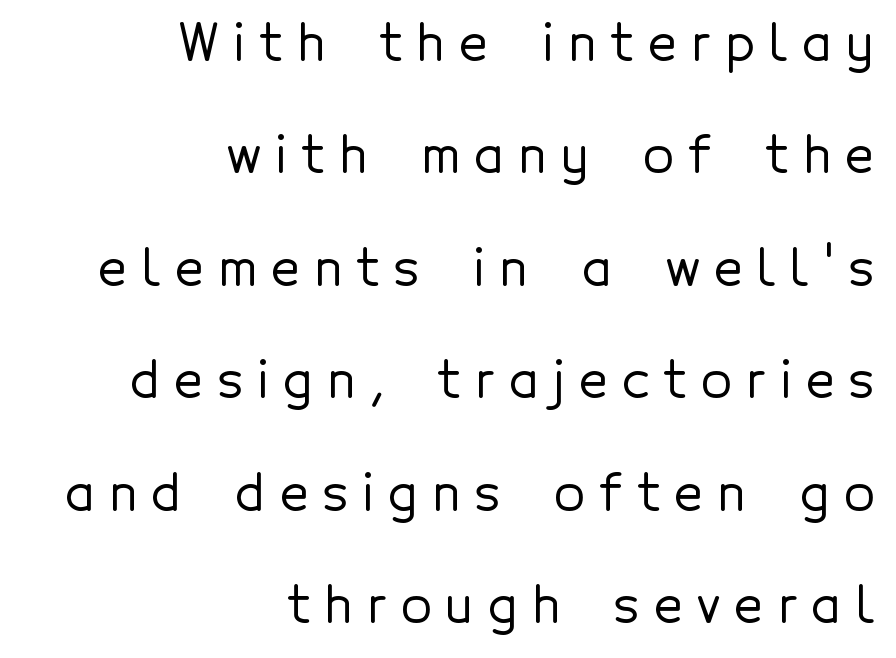
Q: Is the text italic (slanted)? A: No, it is upright.
Q: Is the typeface a serif or a sans-serif typeface? A: Sans-serif.
Q: Is the text underlined? A: No.
Q: How is the paragraph aligned? A: Right-aligned.
Q: Is the spacing between letters normal or unusually wide? A: Unusually wide.
Q: Is the spacing between lines tight, normal or loose? A: Loose.
Q: Width (condensed, normal, or wide)? A: Normal.
Q: x-height? A: Medium.
Q: Monospaced? A: No.
